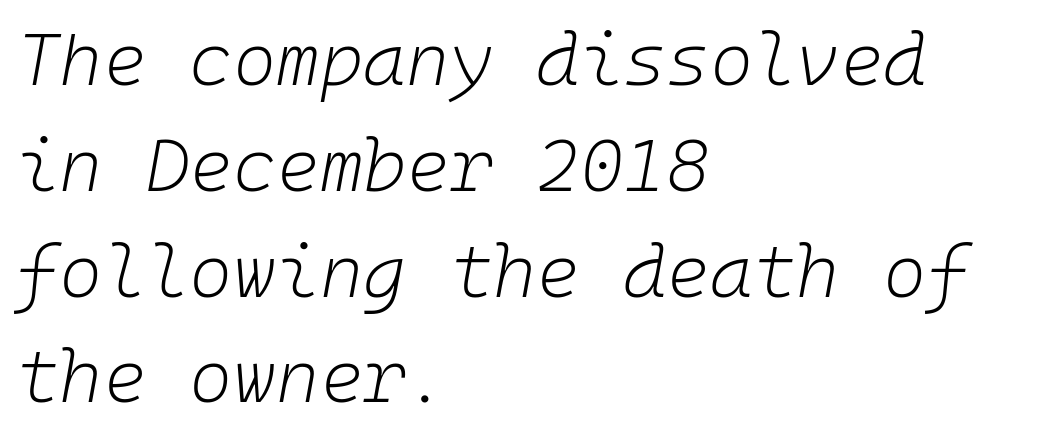
Q: Is the text bold? A: No.
Q: Is the text italic (slanted)? A: Yes, it leans right by about 10 degrees.
Q: Is the text underlined? A: No.
Q: How is the paragraph aligned? A: Left-aligned.
Q: Is the spacing between letters normal or unusually wide? A: Normal.
Q: Is the spacing between lines tight, normal or loose? A: Normal.
Q: Width (condensed, normal, or wide)? A: Normal.
Q: Stroke contrast? A: Low.
Q: x-height? A: Medium.
Q: Monospaced? A: Yes.
